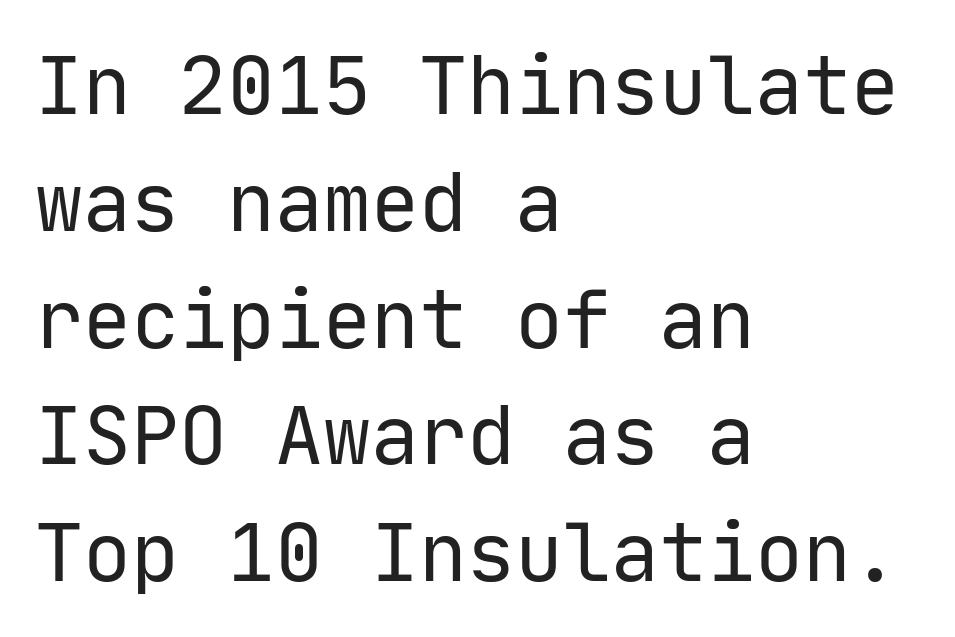
The passage shown is not underscored anywhere. Words appear dense and cohesive because spacing is normal. Posture: straight, roman, zero tilt. Summary of vertical rhythm: regular, with standard interline spacing.
